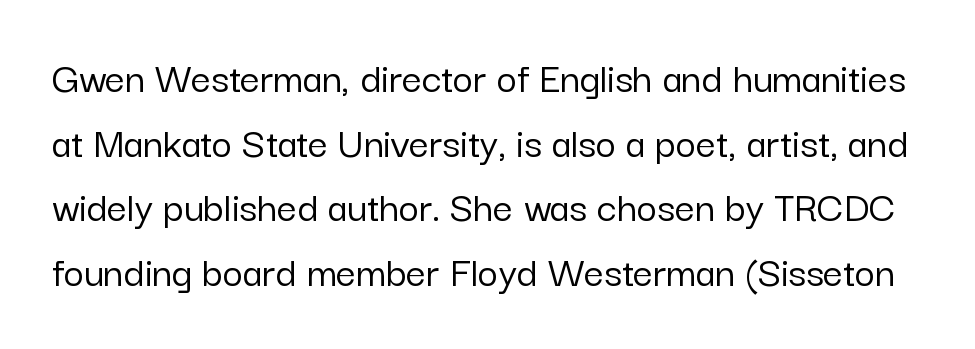
{"serif": "no", "italic": "no", "width": "normal", "stroke_contrast": "low", "x_height": "medium", "monospaced": "no", "underline": "no", "line_spacing": "normal", "line_spacing_ratio": 1.47, "letter_spacing": "normal", "letter_spacing_em": 0.0, "glyph_px": 44}
